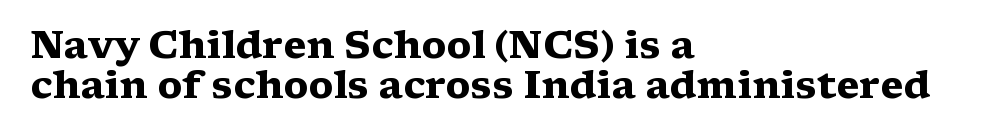
Q: Is the text bold? A: Yes.
Q: Is the text italic (slanted)? A: No, it is upright.
Q: Is the typeface a serif or a sans-serif typeface? A: Serif.
Q: Is the text underlined? A: No.
Q: How is the paragraph aligned? A: Left-aligned.
Q: Is the spacing between letters normal or unusually wide? A: Normal.
Q: Is the spacing between lines tight, normal or loose? A: Tight.
Q: Width (condensed, normal, or wide)? A: Wide.
Q: Stroke contrast? A: Medium.
Q: x-height? A: Medium.
Q: Monospaced? A: No.
